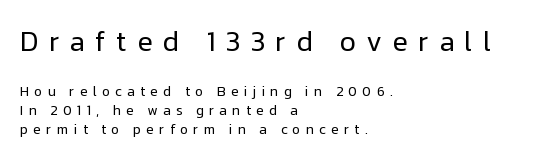
The passage shown begins with its larger block and ends with its smaller one. Rendered with straight, roman letterforms. Leading matches the norm, producing a regular column. Here the glyphs are tracked loosely, breaking word shapes into spaced letters. You could not count columns in this text — the font is proportionally spaced.
